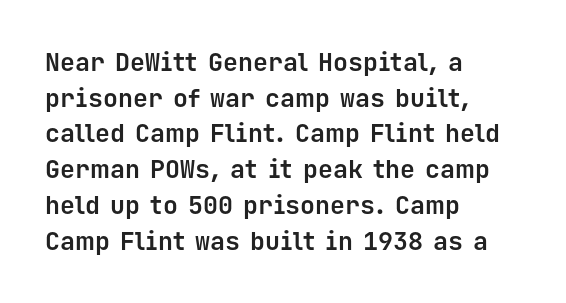
The image shows 25 px bold type, upright; set left-aligned, normal line spacing (1.43x), normal letter spacing, not underlined.
